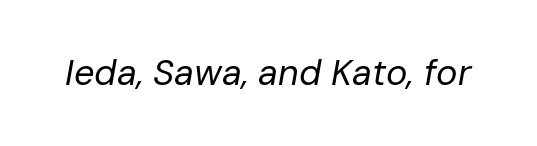
Q: Is the text bold? A: No.
Q: Is the text italic (slanted)? A: Yes, it leans right by about 10 degrees.
Q: Is the text underlined? A: No.
Q: Is the spacing between letters normal or unusually wide? A: Normal.
Q: Width (condensed, normal, or wide)? A: Normal.
Q: Stroke contrast? A: Low.
Q: x-height? A: Medium.
Q: Monospaced? A: No.
